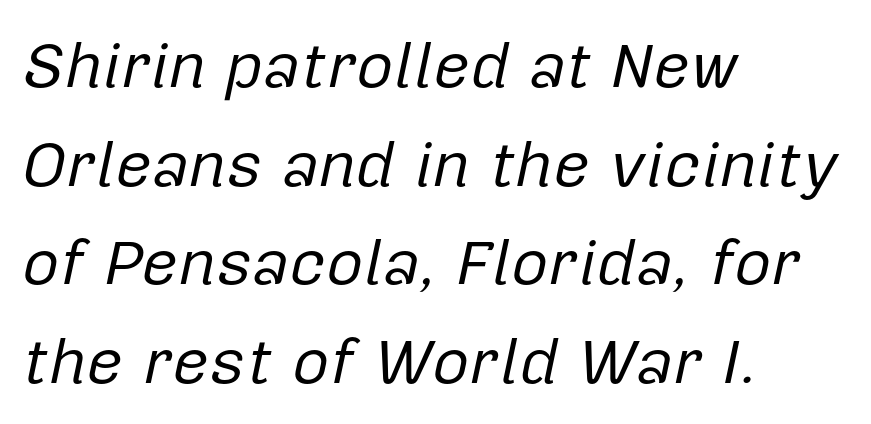
{"italic": "yes", "lean": "right", "slant_degrees": 12, "bold": "no", "weight": "regular", "width": "normal", "stroke_contrast": "low", "x_height": "medium", "monospaced": "no", "underline": "no", "align": "left", "line_spacing": "normal", "line_spacing_ratio": 1.54, "letter_spacing": "normal", "letter_spacing_em": 0.0, "glyph_px": 64}
